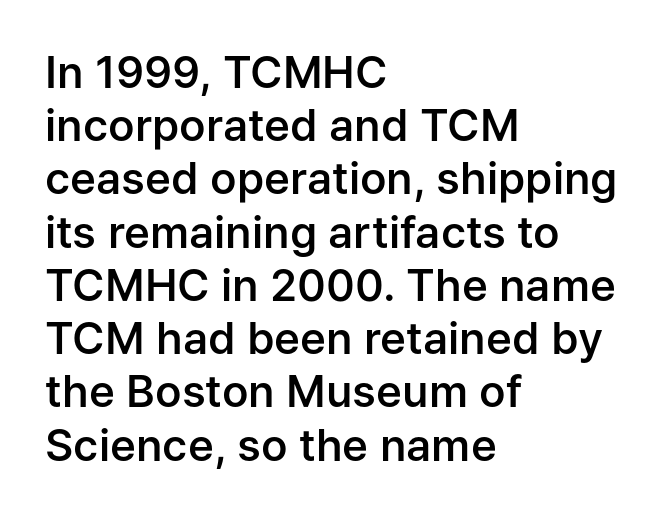
{"serif": "no", "italic": "no", "bold": "semi", "weight": "semibold", "width": "normal", "stroke_contrast": "low", "x_height": "medium", "monospaced": "no", "underline": "no", "align": "left", "line_spacing_ratio": 1.21, "letter_spacing": "normal", "letter_spacing_em": 0.0, "glyph_px": 44}
